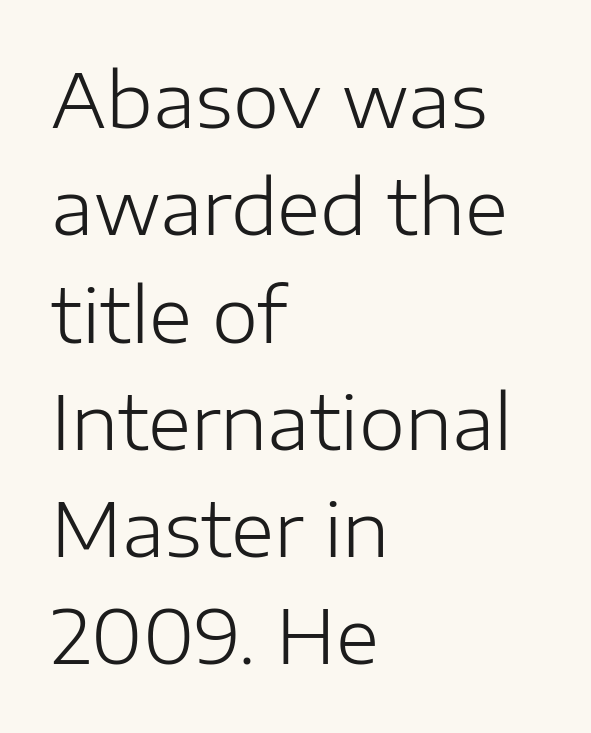
{"serif": "no", "italic": "no", "bold": "no", "weight": "light", "width": "normal", "stroke_contrast": "low", "x_height": "medium", "monospaced": "no", "underline": "no", "align": "left", "line_spacing": "normal", "line_spacing_ratio": 1.45, "letter_spacing": "normal", "letter_spacing_em": 0.0, "glyph_px": 74}
